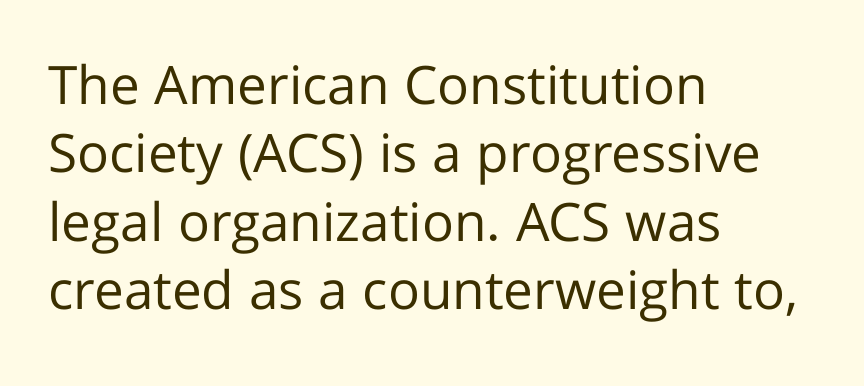
Q: Is the text bold? A: No.
Q: Is the text italic (slanted)? A: No, it is upright.
Q: Is the typeface a serif or a sans-serif typeface? A: Sans-serif.
Q: Is the text underlined? A: No.
Q: How is the paragraph aligned? A: Left-aligned.
Q: Is the spacing between letters normal or unusually wide? A: Normal.
Q: Is the spacing between lines tight, normal or loose? A: Normal.
Q: Width (condensed, normal, or wide)? A: Normal.
Q: Stroke contrast? A: Low.
Q: x-height? A: Medium.
Q: Monospaced? A: No.
